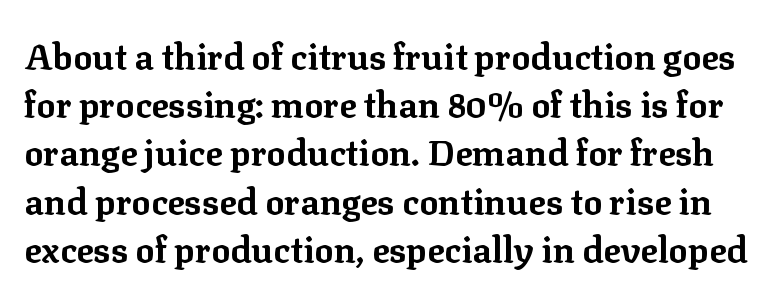
The image shows 36 px bold serif type, upright; set normal line spacing (1.34x), normal letter spacing, not underlined; low stroke contrast and a medium x-height.
